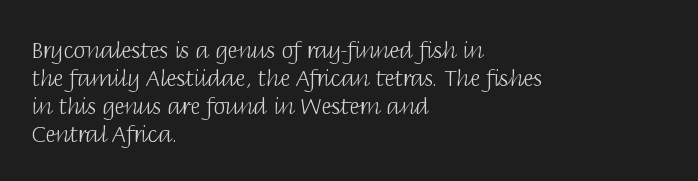
The image shows 22 px text type, upright; set left-aligned, normal line spacing (1.28x), normal letter spacing, not underlined.
